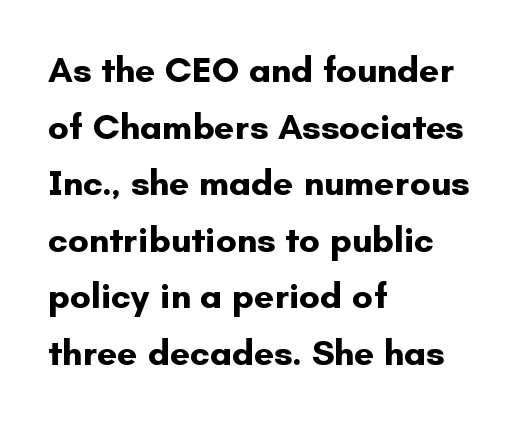
{"serif": "no", "italic": "no", "bold": "yes", "weight": "bold", "width": "normal", "stroke_contrast": "low", "x_height": "small", "monospaced": "no", "underline": "no", "align": "left", "line_spacing": "normal", "line_spacing_ratio": 1.57, "letter_spacing": "normal", "letter_spacing_em": 0.0, "glyph_px": 36}
